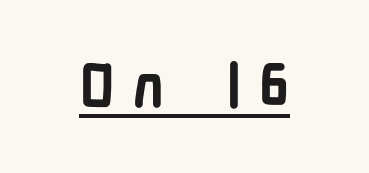
{"serif": "no", "italic": "no", "bold": "yes", "weight": "semibold", "width": "condensed", "stroke_contrast": "low", "x_height": "medium", "monospaced": "no", "underline": "yes", "letter_spacing": "wide", "letter_spacing_em": 0.29, "glyph_px": 62}
